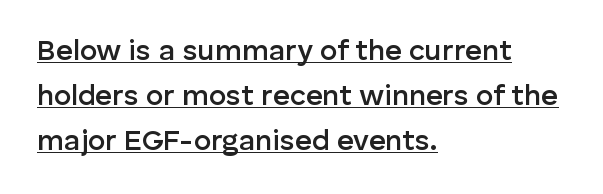
Q: Is the text bold? A: Semi-bold.
Q: Is the text italic (slanted)? A: No, it is upright.
Q: Is the typeface a serif or a sans-serif typeface? A: Sans-serif.
Q: Is the text underlined? A: Yes.
Q: How is the paragraph aligned? A: Left-aligned.
Q: Is the spacing between letters normal or unusually wide? A: Normal.
Q: Is the spacing between lines tight, normal or loose? A: Normal.
Q: Width (condensed, normal, or wide)? A: Normal.
Q: Stroke contrast? A: Low.
Q: x-height? A: Medium.
Q: Monospaced? A: No.
